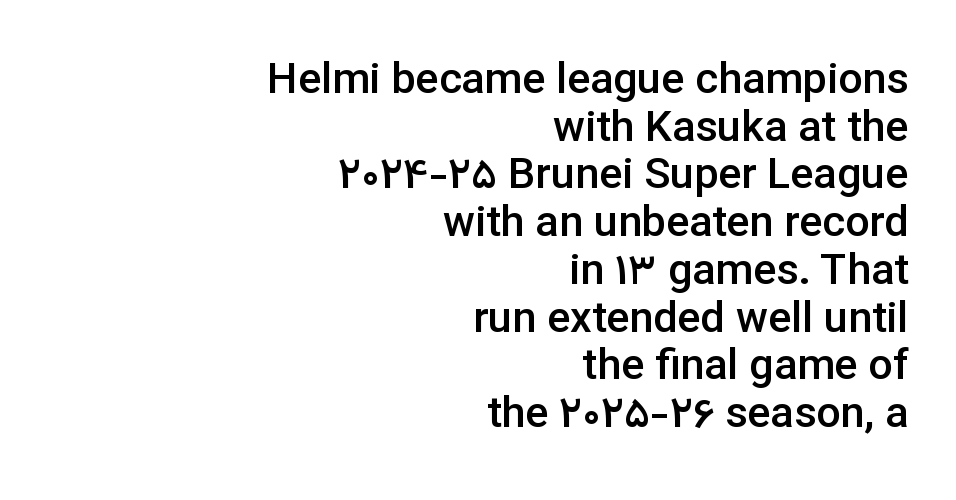
The image shows 43 px semibold sans-serif type, upright; set right-aligned, tight line spacing (1.11x), normal letter spacing, not underlined; low stroke contrast and a medium x-height.
